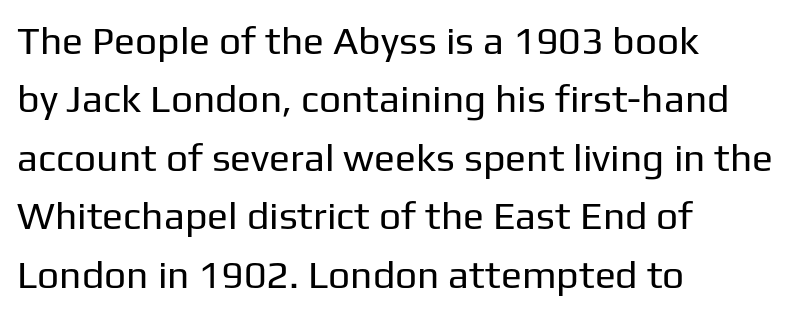
{"serif": "no", "italic": "no", "bold": "no", "weight": "regular", "width": "normal", "stroke_contrast": "low", "x_height": "medium", "monospaced": "no", "underline": "no", "align": "left", "line_spacing": "normal", "line_spacing_ratio": 1.5, "letter_spacing": "normal", "letter_spacing_em": 0.0, "glyph_px": 39}
